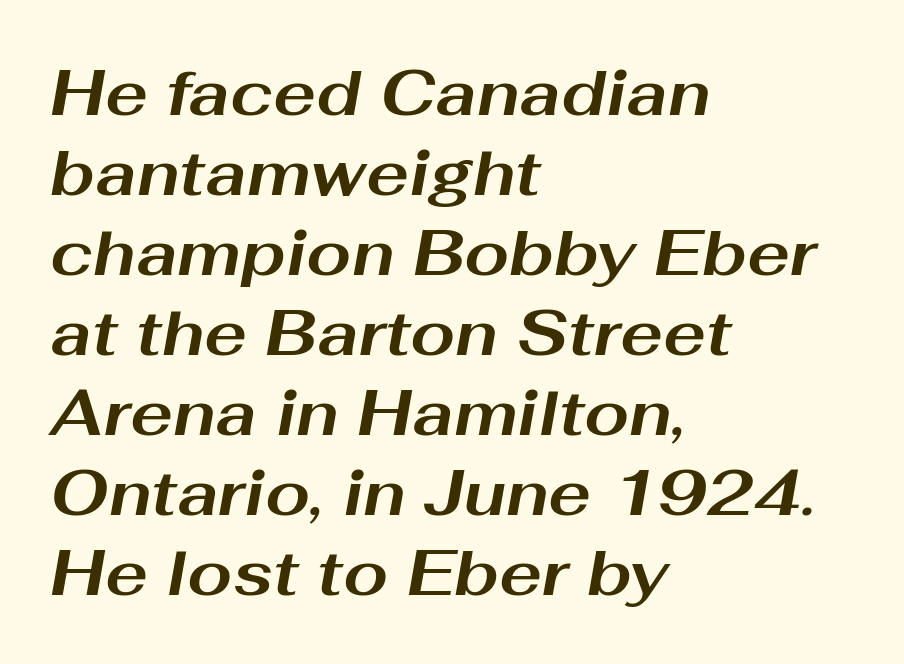
{"italic": "yes", "lean": "right", "slant_degrees": 10, "bold": "yes", "weight": "bold", "width": "wide", "stroke_contrast": "medium", "x_height": "medium", "monospaced": "no", "underline": "no", "align": "left", "line_spacing": "normal", "line_spacing_ratio": 1.25, "letter_spacing": "normal", "letter_spacing_em": 0.0, "glyph_px": 64}
